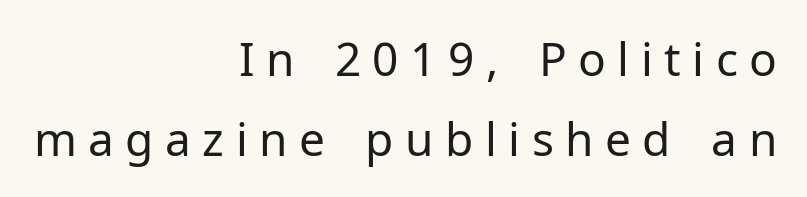
Q: Is the text bold? A: No.
Q: Is the text italic (slanted)? A: No, it is upright.
Q: Is the typeface a serif or a sans-serif typeface? A: Sans-serif.
Q: Is the text underlined? A: No.
Q: How is the paragraph aligned? A: Right-aligned.
Q: Is the spacing between letters normal or unusually wide? A: Unusually wide.
Q: Width (condensed, normal, or wide)? A: Normal.
Q: Stroke contrast? A: Low.
Q: x-height? A: Medium.
Q: Monospaced? A: No.
